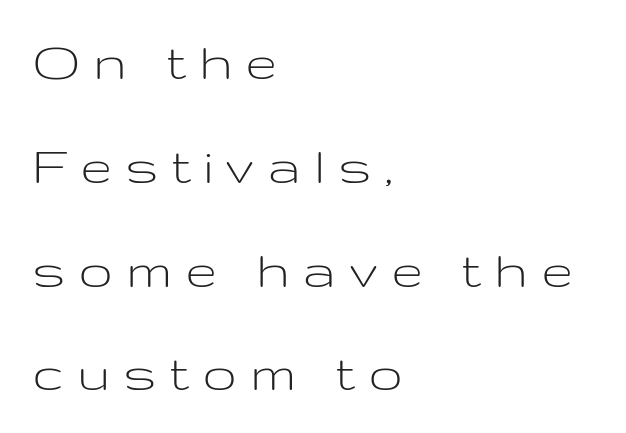
Just letters on the line, the space beneath them empty. A typesetter would mark this as roman, not italic. Each word looks stretched out because of the extra space between its letters. Left-aligned paragraph, ragged on the right. Each letter's strokes conclude bluntly, with no projecting serifs.
